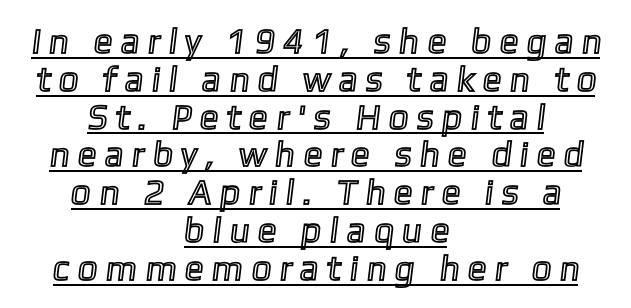
Q: Is the text underlined? A: Yes.
Q: How is the paragraph aligned? A: Centered.
Q: Is the spacing between letters normal or unusually wide? A: Unusually wide.
Q: Is the spacing between lines tight, normal or loose? A: Tight.
Q: Width (condensed, normal, or wide)? A: Condensed.
Q: x-height? A: Medium.
Q: Monospaced? A: No.
